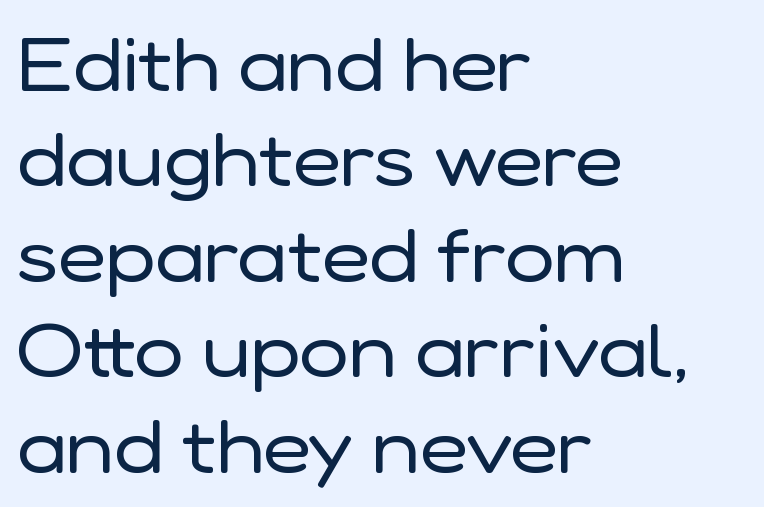
Stems and bowls with no extra thickness — not bold. The typesetter chose a ragged-right arrangement here. Nope, not italic — everything's standing straight. Evenly set lines give the paragraph a standard silhouette. The foot of each line stays bare and open.
